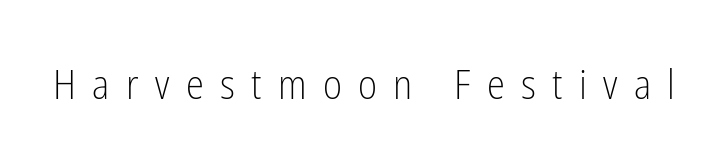
The passage shown is not bold in any degree. The gaps between neighbouring characters are conspicuously large. The type sits square on the baseline with zero lean. Examine the stroke ends and you'll find no serifs. Type without underlining. Character widths vary here, with narrow letters taking less room than wide ones.
